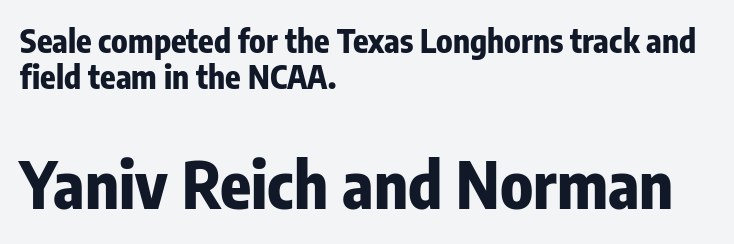
The type family on display is of the sans-serif kind. Italic? Not at all — the glyphs are vertical. These two chunks differ in scale, with the bottom chunk taking the larger measure. Horizontal bands of white between lines are thin slivers.
